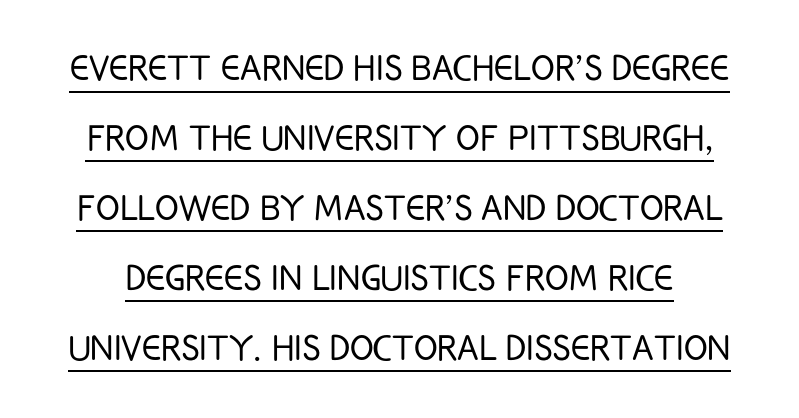
Q: Is the text bold? A: No.
Q: Is the text italic (slanted)? A: No, it is upright.
Q: Is the typeface a serif or a sans-serif typeface? A: Sans-serif.
Q: Is the text underlined? A: Yes.
Q: Is the spacing between letters normal or unusually wide? A: Normal.
Q: Is the spacing between lines tight, normal or loose? A: Normal.
Q: Width (condensed, normal, or wide)? A: Condensed.
Q: Stroke contrast? A: Low.
Q: x-height? A: Large.
Q: Monospaced? A: No.
